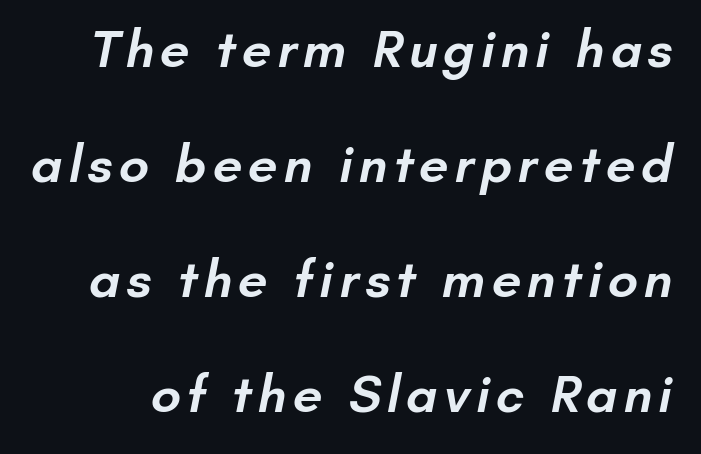
The image shows 53 px semibold sans-serif type; set loose line spacing (2.17x), not underlined; low stroke contrast and a small x-height.
